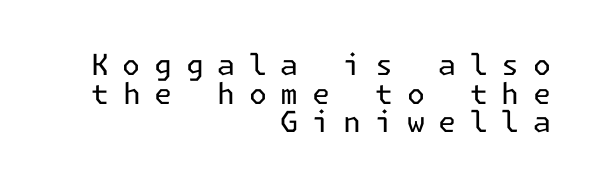
Q: Is the text bold? A: No.
Q: Is the text italic (slanted)? A: No, it is upright.
Q: Is the typeface a serif or a sans-serif typeface? A: Sans-serif.
Q: Is the text underlined? A: No.
Q: How is the paragraph aligned? A: Right-aligned.
Q: Is the spacing between letters normal or unusually wide? A: Unusually wide.
Q: Is the spacing between lines tight, normal or loose? A: Tight.
Q: Width (condensed, normal, or wide)? A: Normal.
Q: Stroke contrast? A: Low.
Q: x-height? A: Medium.
